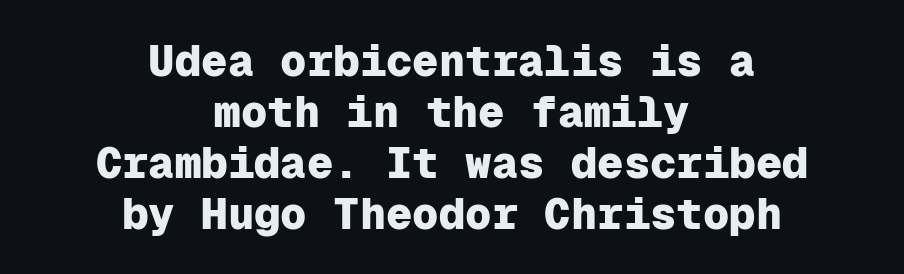
Q: Is the text bold? A: Yes.
Q: Is the text italic (slanted)? A: No, it is upright.
Q: Is the typeface a serif or a sans-serif typeface? A: Sans-serif.
Q: Is the text underlined? A: No.
Q: How is the paragraph aligned? A: Centered.
Q: Is the spacing between letters normal or unusually wide? A: Normal.
Q: Width (condensed, normal, or wide)? A: Normal.
Q: Stroke contrast? A: Low.
Q: x-height? A: Medium.
Q: Monospaced? A: Yes.
